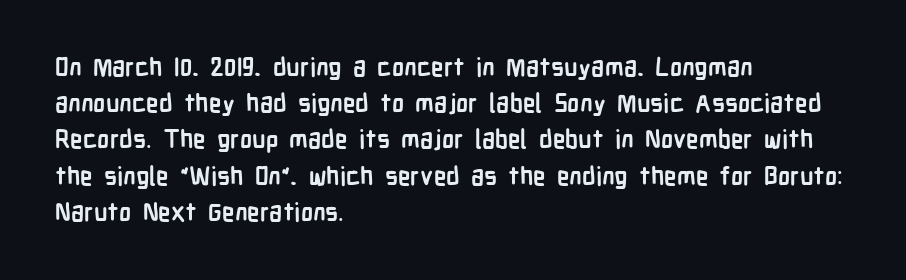
Typesetter's note: full bold, strokes at maximum text heaviness. Rendered with straight, roman letterforms. The line-height multiplier appears to be the usual default. Words appear dense and cohesive because spacing is normal. A student would call this left alignment; a typographer would say flush left, rag right. The baseline area is clear.
